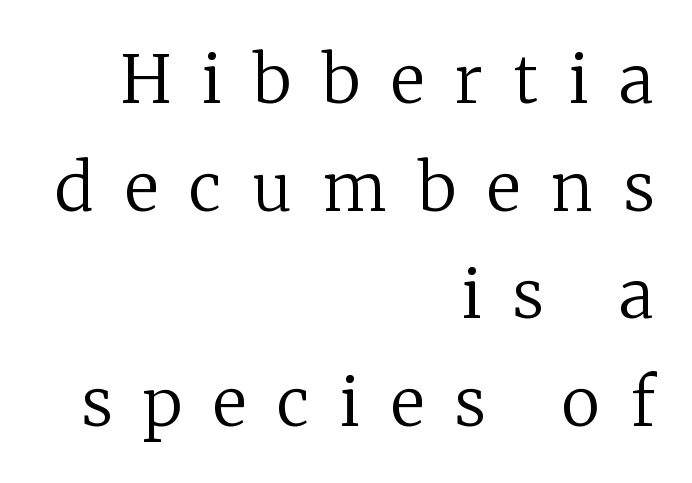
Q: Is the text bold? A: No.
Q: Is the text italic (slanted)? A: No, it is upright.
Q: Is the typeface a serif or a sans-serif typeface? A: Serif.
Q: Is the text underlined? A: No.
Q: How is the paragraph aligned? A: Right-aligned.
Q: Is the spacing between letters normal or unusually wide? A: Unusually wide.
Q: Is the spacing between lines tight, normal or loose? A: Normal.
Q: Width (condensed, normal, or wide)? A: Normal.
Q: Stroke contrast? A: Low.
Q: x-height? A: Medium.
Q: Monospaced? A: No.
